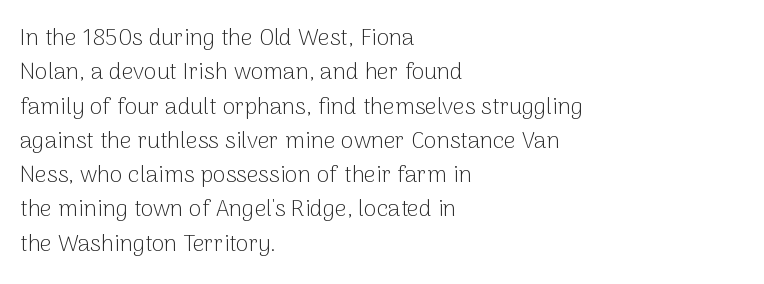
{"italic": "no", "bold": "no", "underline": "no", "align": "left", "line_spacing": "normal", "line_spacing_ratio": 1.49, "letter_spacing": "normal", "letter_spacing_em": 0.0, "glyph_px": 23}
